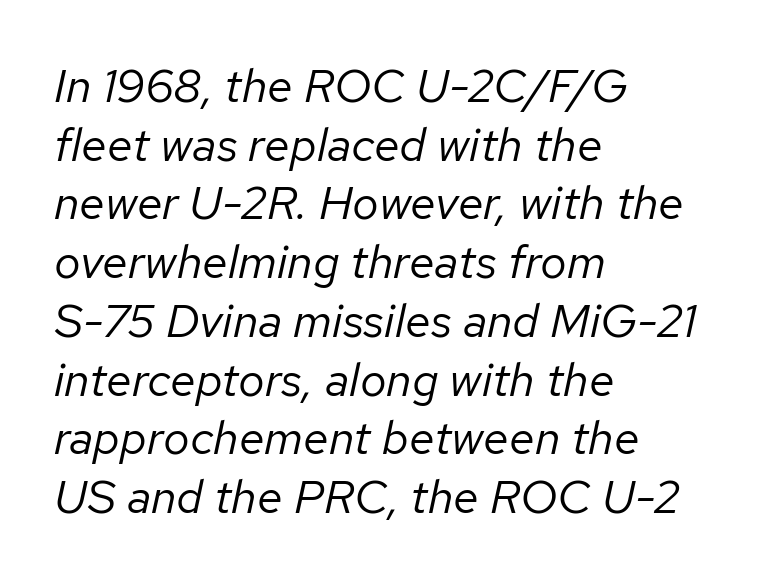
The image shows 47 px regular-weight type, italic (leaning right); set left-aligned, normal line spacing (1.25x), normal letter spacing, not underlined; low stroke contrast and a medium x-height.
